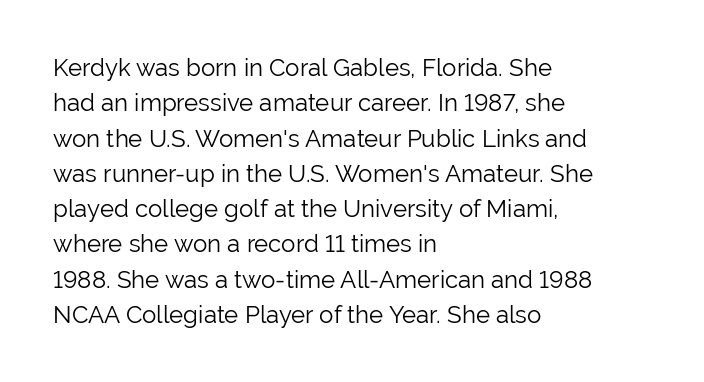
{"italic": "no", "bold": "no", "underline": "no", "align": "left", "line_spacing": "normal", "line_spacing_ratio": 1.47, "letter_spacing": "normal", "letter_spacing_em": 0.0, "glyph_px": 24}
